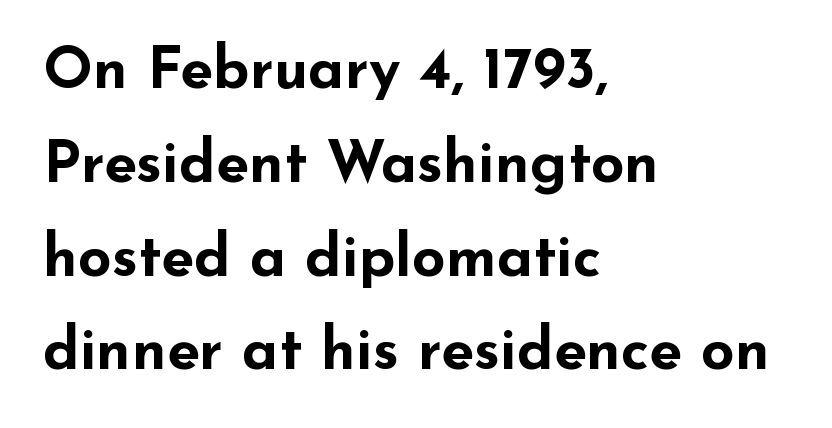
The image shows 59 px bold, wide sans-serif type, upright; set left-aligned, normal line spacing (1.59x), normal letter spacing, not underlined; low stroke contrast and a small x-height.
